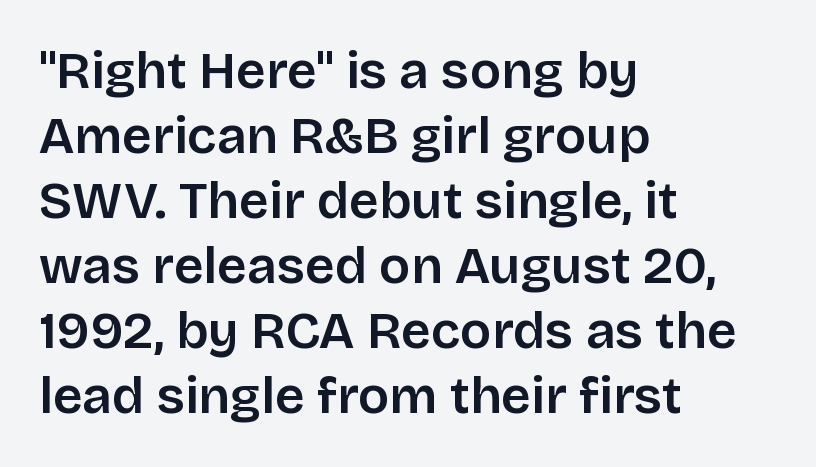
The image shows 52 px sans-serif type, upright; set left-aligned, normal line spacing (1.25x), normal letter spacing, not underlined; low stroke contrast and a large x-height.
